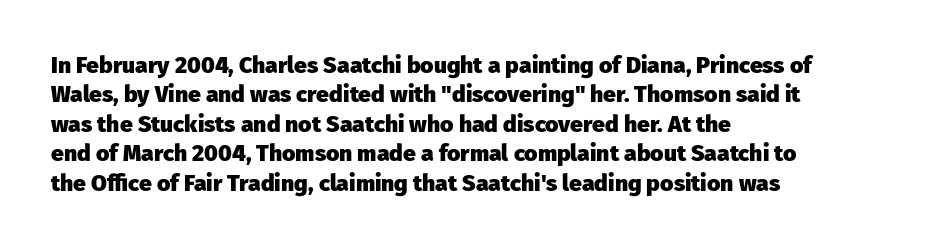
In terms of posture, this sample is upright. Whoever set this chose a conventional vertical rhythm. The space directly below the letters is spotless. A typesetter would call this zero additional tracking.
